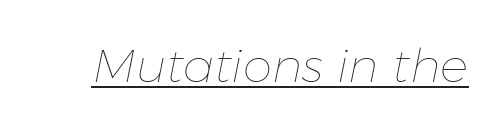
Q: Is the text bold? A: No.
Q: Is the text italic (slanted)? A: Yes, it leans right by about 11 degrees.
Q: Is the text underlined? A: Yes.
Q: Is the spacing between letters normal or unusually wide? A: Normal.
Q: Width (condensed, normal, or wide)? A: Normal.
Q: Stroke contrast? A: Low.
Q: x-height? A: Medium.
Q: Monospaced? A: No.
